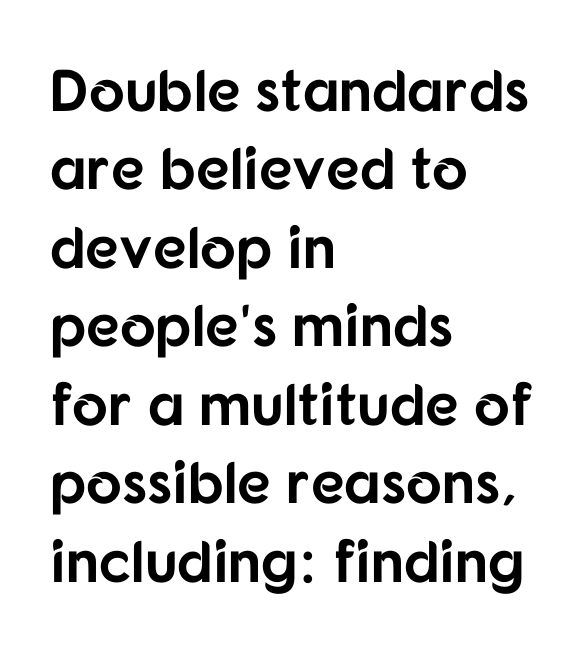
Honestly, there is no underline to notice here at all. Visually the block forms a straight wall on the left and a jagged coastline on the right. The typeface chosen for these lines omits serifs. The rows are spaced the way most documents space them. A typesetter would mark this as roman, not italic. Character widths vary here, with narrow letters taking less room than wide ones.
